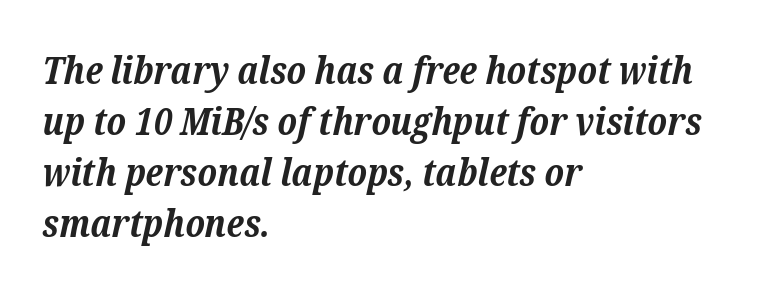
{"serif": "yes", "italic": "yes", "lean": "right", "slant_degrees": 12, "bold": "yes", "weight": "bold", "width": "normal", "stroke_contrast": "low", "x_height": "medium", "monospaced": "no", "underline": "no", "align": "left", "line_spacing": "normal", "line_spacing_ratio": 1.31, "letter_spacing": "normal", "letter_spacing_em": 0.0, "glyph_px": 39}
